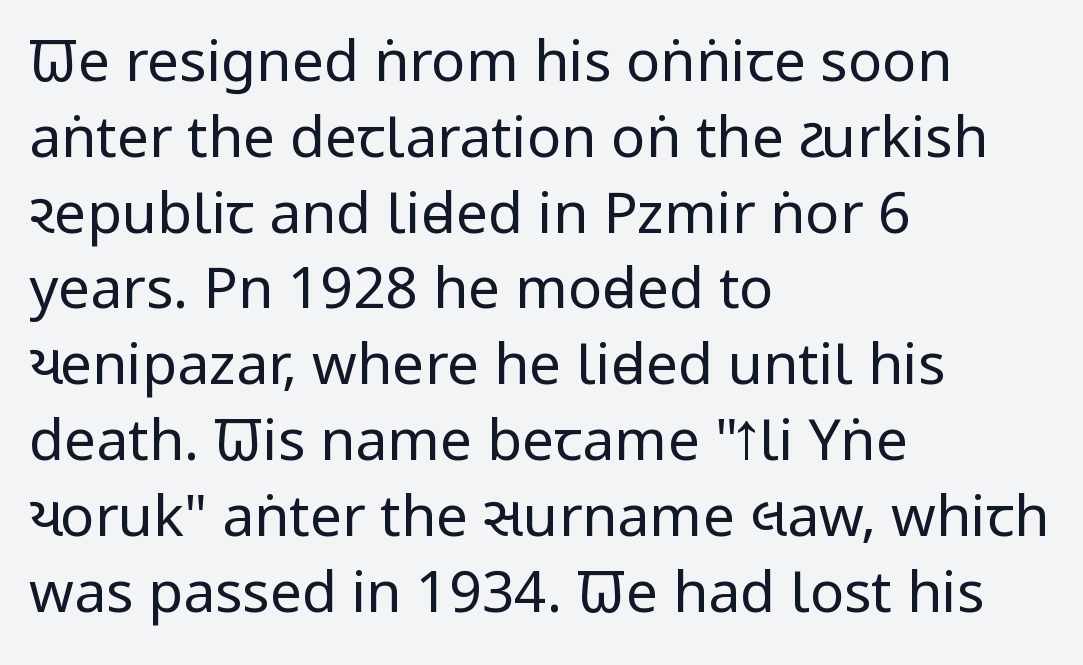
Q: Is the text bold? A: No.
Q: Is the text italic (slanted)? A: No, it is upright.
Q: Is the typeface a serif or a sans-serif typeface? A: Sans-serif.
Q: Is the text underlined? A: No.
Q: How is the paragraph aligned? A: Left-aligned.
Q: Is the spacing between letters normal or unusually wide? A: Normal.
Q: Is the spacing between lines tight, normal or loose? A: Normal.
Q: Width (condensed, normal, or wide)? A: Condensed.
Q: Stroke contrast? A: Low.
Q: x-height? A: Large.
Q: Monospaced? A: No.
